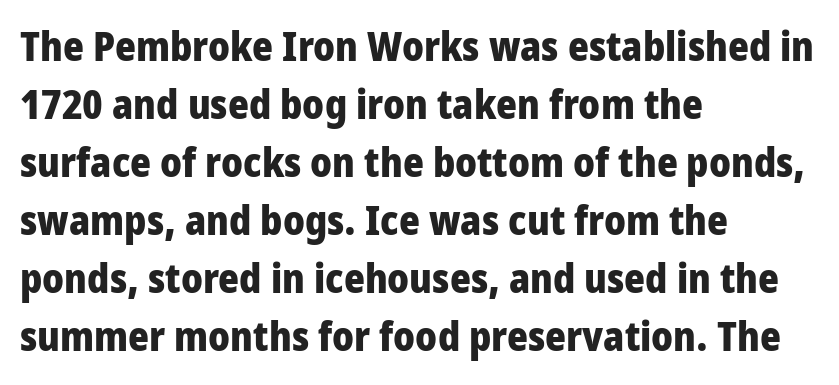
Q: Is the text bold? A: Yes.
Q: Is the text italic (slanted)? A: No, it is upright.
Q: Is the typeface a serif or a sans-serif typeface? A: Sans-serif.
Q: Is the text underlined? A: No.
Q: How is the paragraph aligned? A: Left-aligned.
Q: Is the spacing between letters normal or unusually wide? A: Normal.
Q: Is the spacing between lines tight, normal or loose? A: Normal.
Q: Width (condensed, normal, or wide)? A: Condensed.
Q: Stroke contrast? A: Low.
Q: x-height? A: Large.
Q: Monospaced? A: No.
